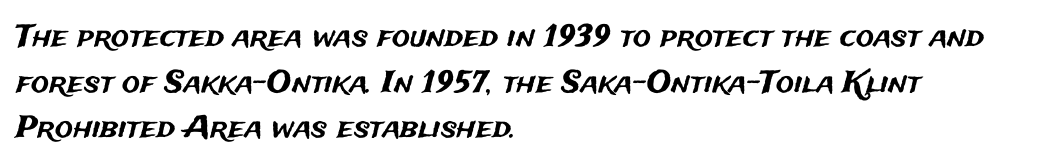
Q: Is the text italic (slanted)? A: Yes.
Q: Is the typeface a serif or a sans-serif typeface? A: Sans-serif.
Q: Is the text underlined? A: No.
Q: How is the paragraph aligned? A: Left-aligned.
Q: Is the spacing between letters normal or unusually wide? A: Normal.
Q: Is the spacing between lines tight, normal or loose? A: Normal.
Q: Width (condensed, normal, or wide)? A: Normal.
Q: Stroke contrast? A: Medium.
Q: x-height? A: Medium.
Q: Monospaced? A: No.
